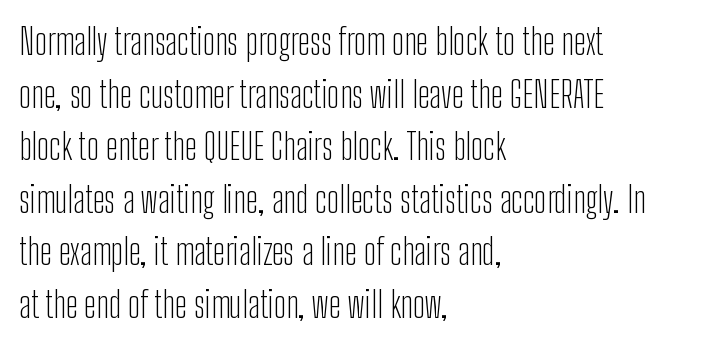
{"serif": "no", "italic": "no", "bold": "no", "weight": "light", "width": "condensed", "stroke_contrast": "low", "x_height": "medium", "monospaced": "no", "underline": "no", "align": "left", "line_spacing": "normal", "line_spacing_ratio": 1.46, "letter_spacing": "normal", "letter_spacing_em": 0.0, "glyph_px": 36}
